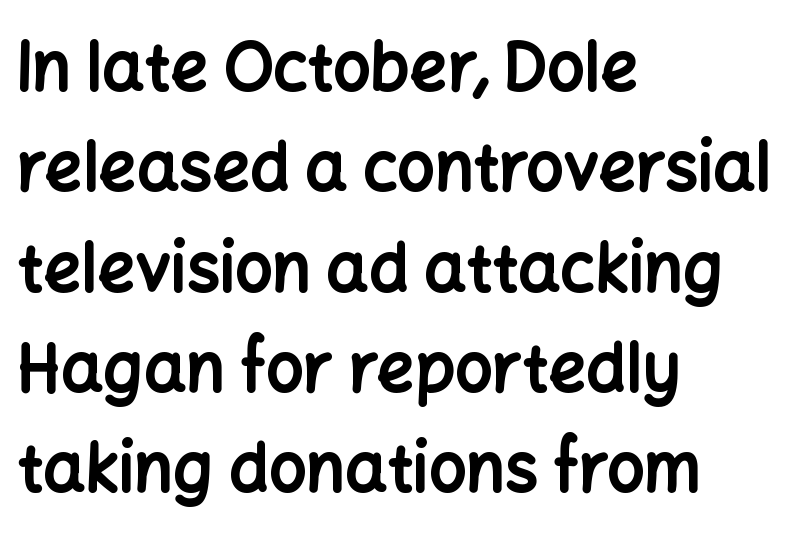
The image shows 66 px bold sans-serif type, upright; set left-aligned, normal line spacing (1.52x), normal letter spacing, not underlined; low stroke contrast and a medium x-height.
